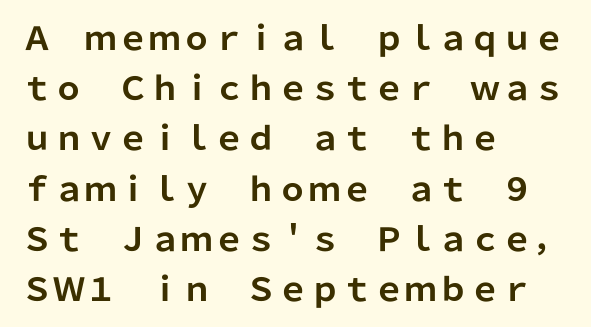
{"serif": "no", "italic": "no", "bold": "yes", "weight": "bold", "width": "normal", "stroke_contrast": "low", "x_height": "medium", "monospaced": "no", "underline": "no", "align": "left", "line_spacing": "normal", "line_spacing_ratio": 1.57, "letter_spacing": "normal", "letter_spacing_em": 0.0, "glyph_px": 32}
